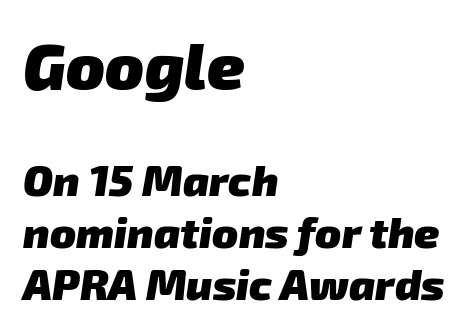
The image shows 64 px heavy sans-serif type; set left-aligned, line spacing 1.21x, normal letter spacing, not underlined; the first (top) block is 1.49x larger; low stroke contrast and a medium x-height.
